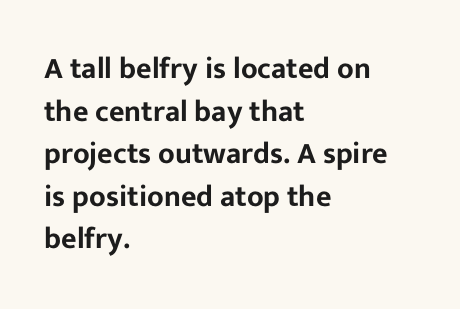
The horizontal fit of the characters is conventional and even. This is roman type, the default non-slanted kind. Note: no serifs on the glyphs. The designer left line spacing at the default. This sample has the flowing, uneven cadence of proportional lettering. Left-aligned paragraph, ragged on the right.
